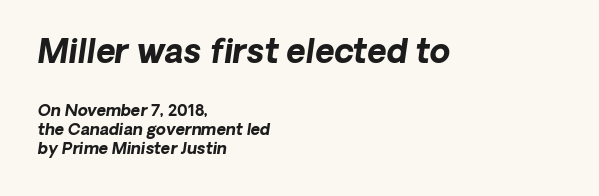
The image shows 33 px bold type, italic (leaning right); set left-aligned, line spacing 1.19x, normal letter spacing, not underlined; the first (top) block is 2.06x larger; low stroke contrast and a medium x-height.
